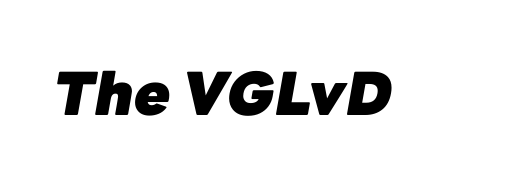
{"italic": "yes", "lean": "right", "slant_degrees": 10, "bold": "yes", "weight": "heavy", "width": "normal", "stroke_contrast": "low", "x_height": "medium", "monospaced": "no", "underline": "no", "letter_spacing": "normal", "letter_spacing_em": 0.0, "glyph_px": 59}
